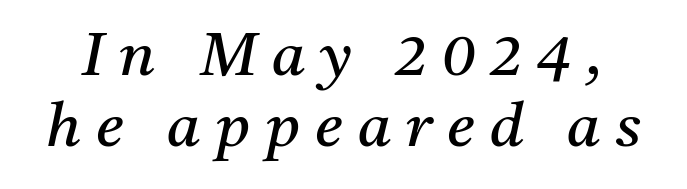
{"serif": "yes", "italic": "yes", "lean": "right", "slant_degrees": 11, "bold": "no", "weight": "regular", "width": "normal", "stroke_contrast": "medium", "x_height": "medium", "monospaced": "no", "underline": "no", "line_spacing_ratio": 1.16, "letter_spacing": "wide", "letter_spacing_em": 0.25, "glyph_px": 61}
